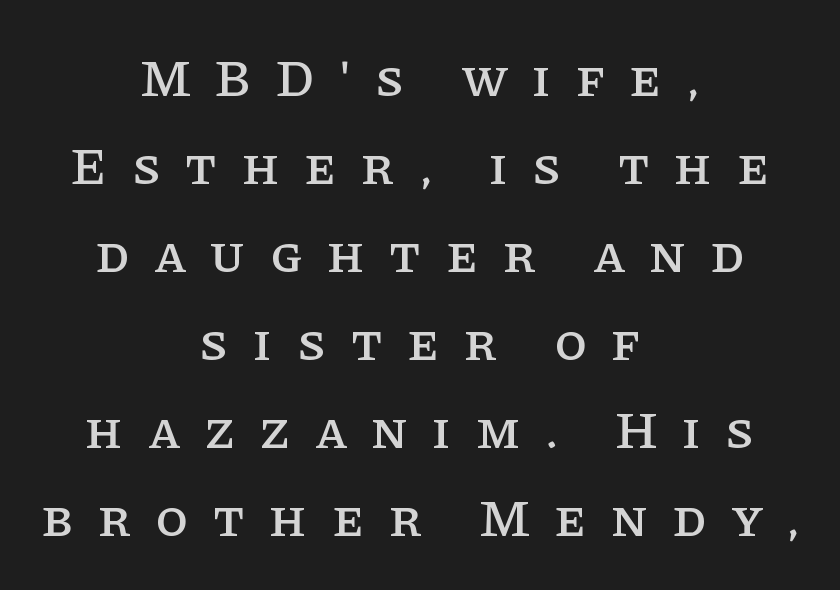
Classification — serif. The zone under the glyphs is completely vacant. A centered setting, common on invitations and titles, is used for this passage. Think of a printed novel: that variable character pitch is what you see here. The designer left line spacing at the default.
